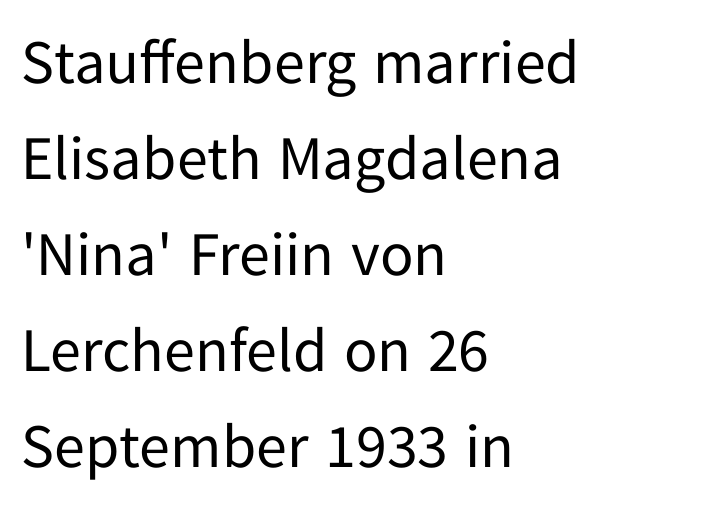
The image shows 62 px regular-weight sans-serif type, upright; set left-aligned, normal line spacing (1.55x), normal letter spacing, not underlined; low stroke contrast and a medium x-height.
